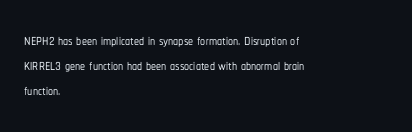
The space between consecutive lines is moderate. The area under the type is left untouched. The letters sit at their default tracking, neither squeezed nor spread. If you drew a line through each stem, it would be perfectly vertical. This rendering uses left alignment, leaving the right contour irregular.
